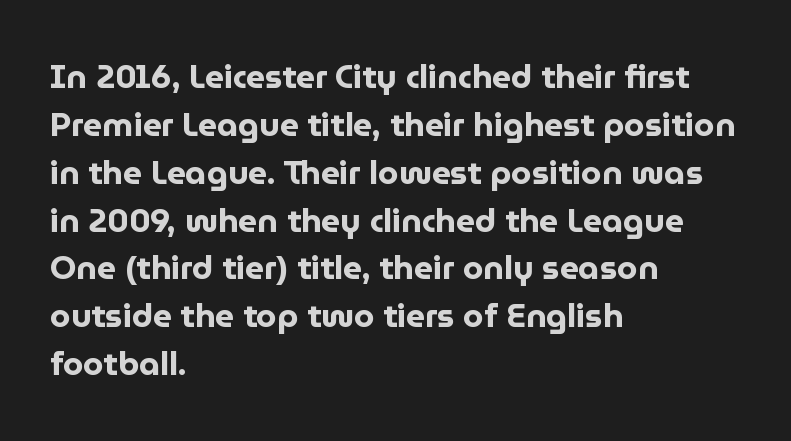
Q: Is the text bold? A: Yes.
Q: Is the text italic (slanted)? A: No, it is upright.
Q: Is the typeface a serif or a sans-serif typeface? A: Sans-serif.
Q: Is the text underlined? A: No.
Q: How is the paragraph aligned? A: Left-aligned.
Q: Is the spacing between letters normal or unusually wide? A: Normal.
Q: Is the spacing between lines tight, normal or loose? A: Normal.
Q: Width (condensed, normal, or wide)? A: Normal.
Q: Stroke contrast? A: Low.
Q: x-height? A: Medium.
Q: Monospaced? A: No.
